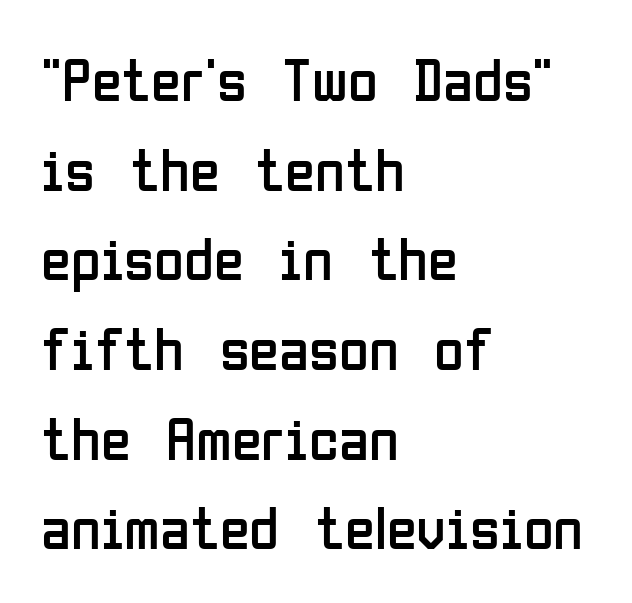
{"serif": "no", "italic": "no", "bold": "no", "weight": "regular", "width": "condensed", "stroke_contrast": "low", "x_height": "medium", "monospaced": "no", "underline": "no", "align": "left", "line_spacing": "normal", "line_spacing_ratio": 1.47, "letter_spacing": "normal", "letter_spacing_em": 0.0, "glyph_px": 61}
